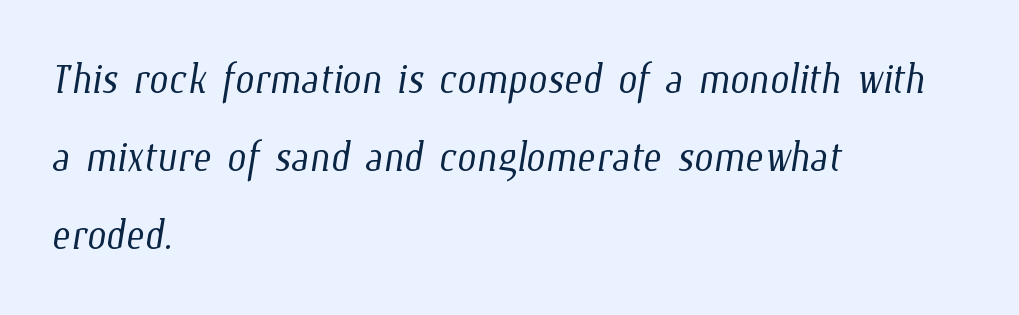
The image shows 55 px light, condensed type; set left-aligned, normal line spacing (1.42x), normal letter spacing, not underlined; low stroke contrast and a medium x-height.
